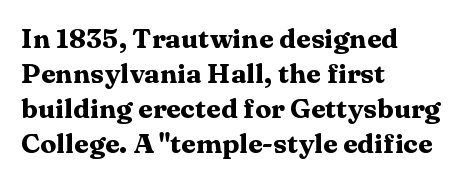
{"italic": "no", "bold": "yes", "underline": "no", "align": "left", "line_spacing": "normal", "line_spacing_ratio": 1.3, "letter_spacing": "normal", "letter_spacing_em": 0.0, "glyph_px": 27}
